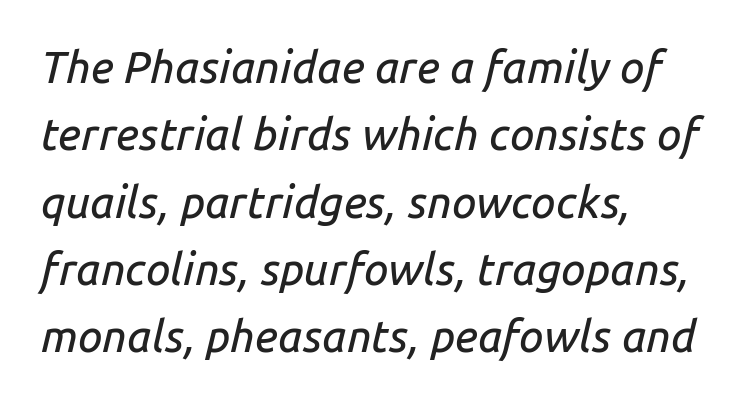
Q: Is the text italic (slanted)? A: Yes, it leans right by about 14 degrees.
Q: Is the text underlined? A: No.
Q: How is the paragraph aligned? A: Left-aligned.
Q: Is the spacing between letters normal or unusually wide? A: Normal.
Q: Is the spacing between lines tight, normal or loose? A: Normal.
Q: Width (condensed, normal, or wide)? A: Normal.
Q: Stroke contrast? A: Low.
Q: x-height? A: Medium.
Q: Monospaced? A: No.
